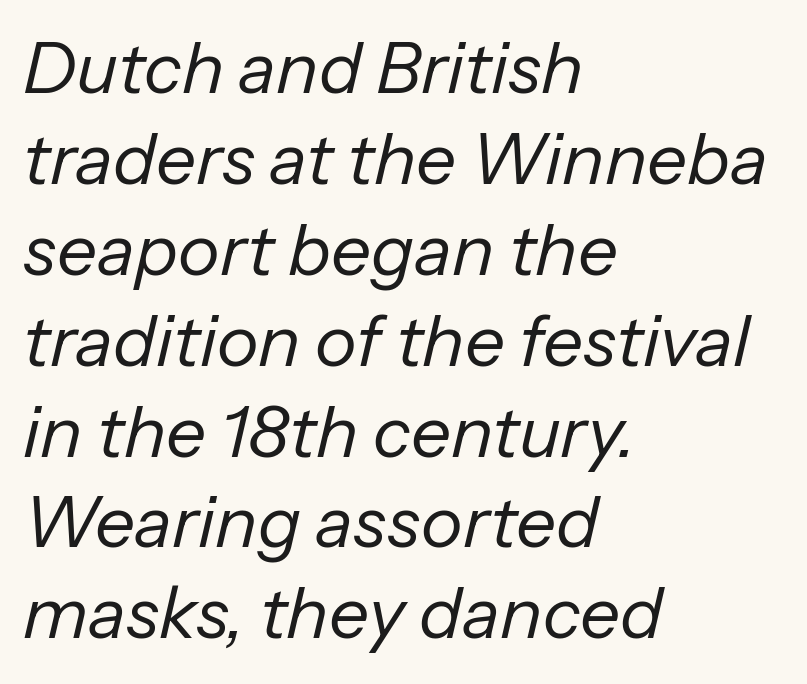
The foot of each line stays bare and open. This rendering leaves character spacing at its baseline value. Think of a printed novel: that variable character pitch is what you see here. The text block is weighted toward the left margin, trailing off unevenly rightward. The typeface has the unassuming heft of standard copy or less. This block has exactly the height ordinary leading produces.
